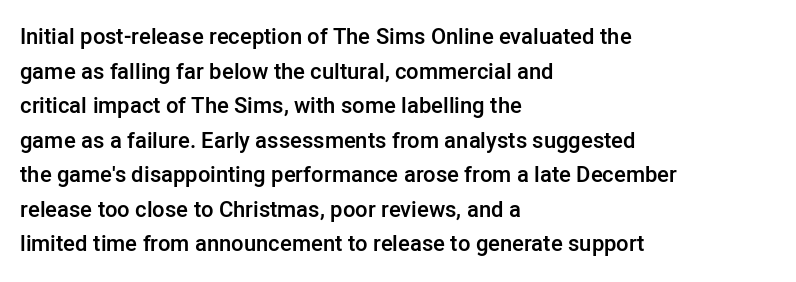
The image shows 22 px text type, upright; set left-aligned, normal line spacing (1.57x), normal letter spacing, not underlined.
